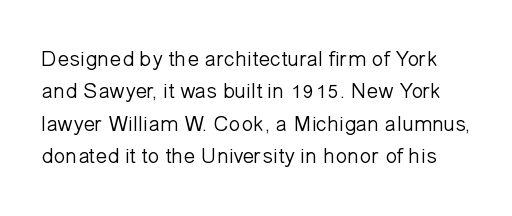
{"italic": "no", "bold": "no", "underline": "no", "line_spacing": "normal", "line_spacing_ratio": 1.47, "letter_spacing": "normal", "letter_spacing_em": 0.0, "glyph_px": 22}
